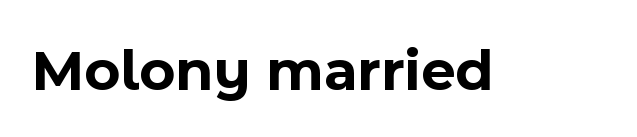
The image shows 60 px bold sans-serif type, upright; set normal letter spacing, not underlined; a medium x-height.
